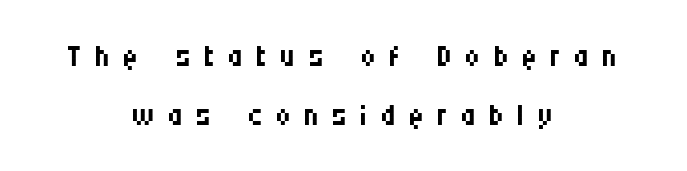
{"serif": "no", "italic": "no", "bold": "no", "weight": "regular", "width": "condensed", "stroke_contrast": "medium", "x_height": "large", "monospaced": "no", "underline": "no", "align": "center", "line_spacing": "normal", "line_spacing_ratio": 1.37, "letter_spacing": "wide", "letter_spacing_em": 0.29, "glyph_px": 43}
